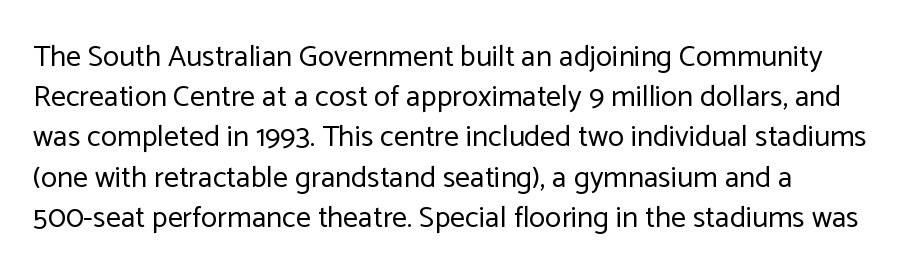
Q: Is the text bold? A: No.
Q: Is the text italic (slanted)? A: No, it is upright.
Q: Is the typeface a serif or a sans-serif typeface? A: Sans-serif.
Q: Is the text underlined? A: No.
Q: How is the paragraph aligned? A: Left-aligned.
Q: Is the spacing between letters normal or unusually wide? A: Normal.
Q: Is the spacing between lines tight, normal or loose? A: Normal.
Q: Width (condensed, normal, or wide)? A: Normal.
Q: Stroke contrast? A: Low.
Q: x-height? A: Medium.
Q: Monospaced? A: No.
